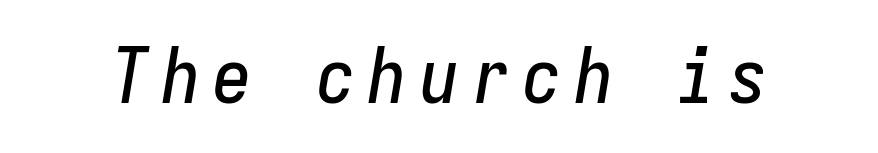
Q: Is the text italic (slanted)? A: Yes, it leans right by about 9 degrees.
Q: Is the text underlined? A: No.
Q: Width (condensed, normal, or wide)? A: Condensed.
Q: Stroke contrast? A: Low.
Q: x-height? A: Medium.
Q: Monospaced? A: Yes.
